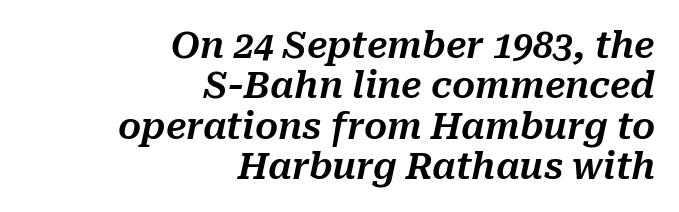
Q: Is the text italic (slanted)? A: Yes, it leans right by about 10 degrees.
Q: Is the text underlined? A: No.
Q: How is the paragraph aligned? A: Right-aligned.
Q: Is the spacing between letters normal or unusually wide? A: Normal.
Q: Is the spacing between lines tight, normal or loose? A: Tight.
Q: Width (condensed, normal, or wide)? A: Normal.
Q: Stroke contrast? A: Medium.
Q: x-height? A: Medium.
Q: Monospaced? A: No.
